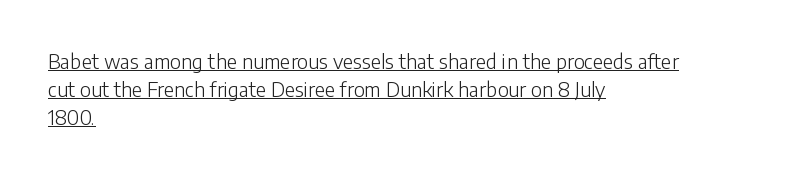
The image shows 20 px text type, upright; set left-aligned, normal line spacing (1.41x), normal letter spacing, underlined.
